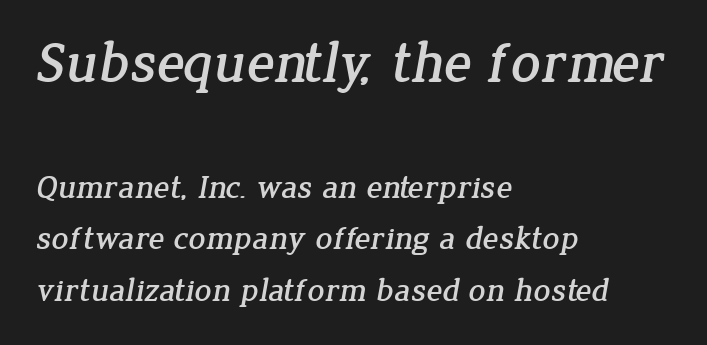
Think of a printed novel: that variable character pitch is what you see here. Just letters on the line, the space beneath them empty. How would I describe the line gaps? Plain and ordinary. Here the first block reads like a headline and the second like body copy. The setting favours the left margin, as ordinary paragraphs usually do. The letters sit at their default tracking, neither squeezed nor spread.
